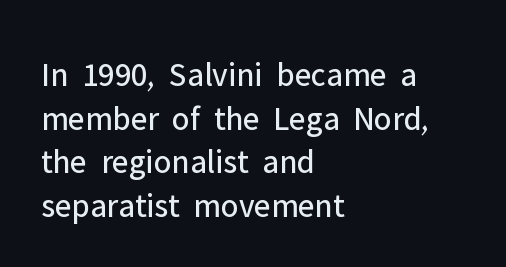
Spacing between characters is what you'd get straight out of the box. A typesetter would mark this as roman, not italic. Nothing heavy about these letters — not bold at all. Just letters on the line, the space beneath them empty. No feet cap the strokes, marking this as sans-serif type.
